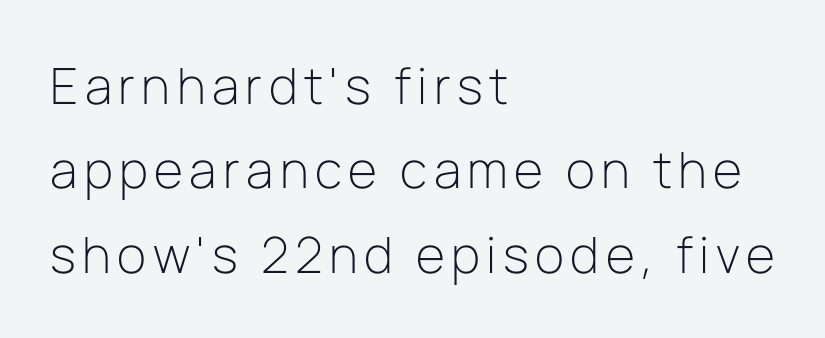
Q: Is the text bold? A: No.
Q: Is the text italic (slanted)? A: No, it is upright.
Q: Is the typeface a serif or a sans-serif typeface? A: Sans-serif.
Q: Is the text underlined? A: No.
Q: How is the paragraph aligned? A: Left-aligned.
Q: Is the spacing between lines tight, normal or loose? A: Normal.
Q: Width (condensed, normal, or wide)? A: Normal.
Q: Stroke contrast? A: Low.
Q: x-height? A: Medium.
Q: Monospaced? A: No.
